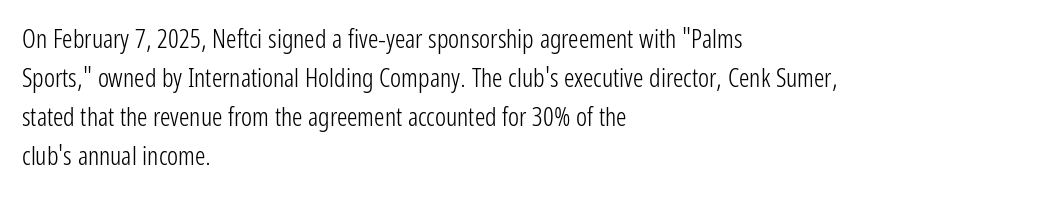
Each new line begins a customary step beneath the previous one. Students, note that the glyphs here touch the page at normal intervals. Letters rest on an invisible, unmarked baseline. Posture: upright roman.
